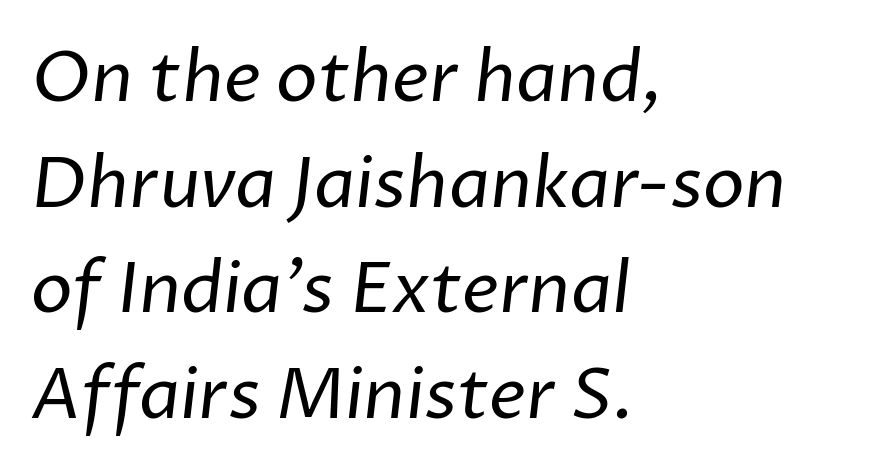
Leftover space on each line is placed entirely after the last word. The lines sit at an ordinary, default distance from one another. These glyphs show unthickened strokes, regular width or finer. Here the glyphs are tracked normally, forming tight word shapes. Beneath every word, the page is bare.
